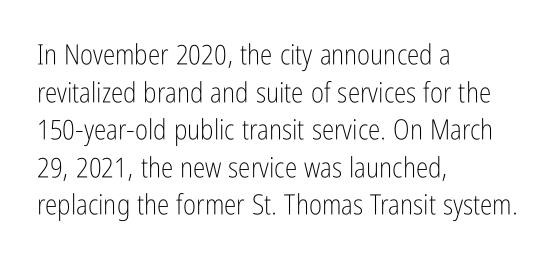
A sans-serif font was chosen for this passage. Unbolded letterforms with no extra heft. Each new line begins a customary step beneath the previous one. This sample uses plain, unmodified letter spacing.
